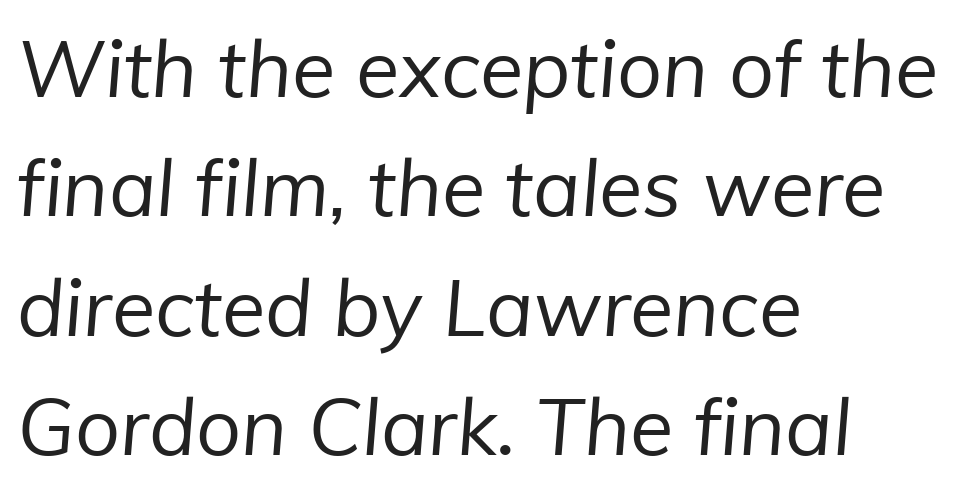
Regular leading. Weight: not bold — regular or lighter. Only glyphs here, with clear space below each row. The passage shown is typed in a proportional face where columns would drift. Letterform terminals end flat and unadorned throughout the passage. Line starts are locked; line ends wander.
